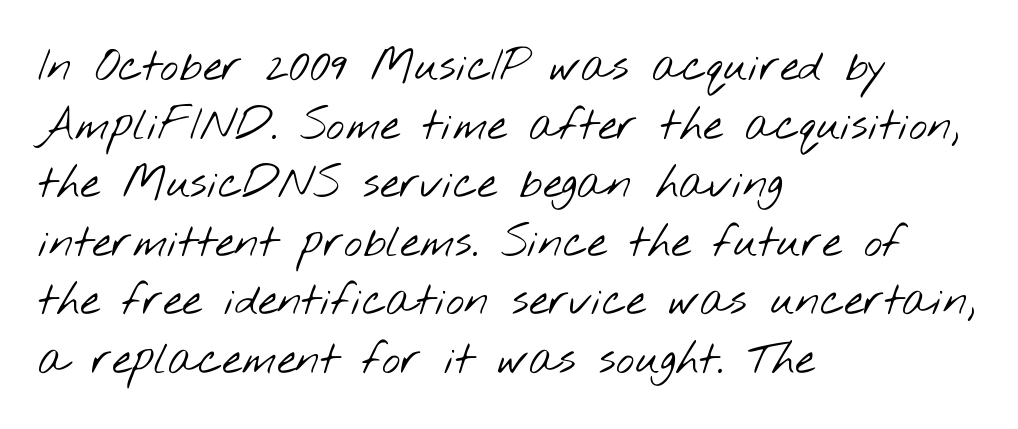
Q: Is the text bold? A: No.
Q: Is the typeface a serif or a sans-serif typeface? A: Sans-serif.
Q: Is the text underlined? A: No.
Q: How is the paragraph aligned? A: Left-aligned.
Q: Is the spacing between letters normal or unusually wide? A: Normal.
Q: Is the spacing between lines tight, normal or loose? A: Normal.
Q: Width (condensed, normal, or wide)? A: Wide.
Q: Stroke contrast? A: Low.
Q: x-height? A: Small.
Q: Monospaced? A: No.
